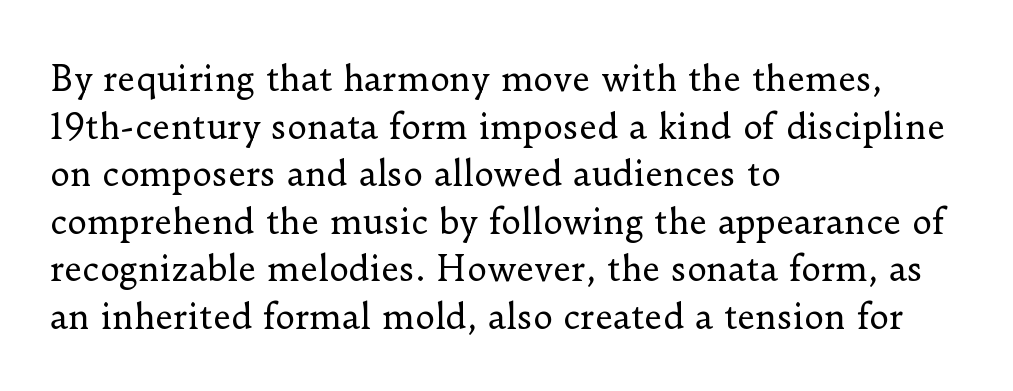
Q: Is the text bold? A: No.
Q: Is the text italic (slanted)? A: No, it is upright.
Q: Is the typeface a serif or a sans-serif typeface? A: Serif.
Q: Is the text underlined? A: No.
Q: How is the paragraph aligned? A: Left-aligned.
Q: Is the spacing between letters normal or unusually wide? A: Normal.
Q: Is the spacing between lines tight, normal or loose? A: Normal.
Q: Width (condensed, normal, or wide)? A: Normal.
Q: Stroke contrast? A: Low.
Q: x-height? A: Small.
Q: Monospaced? A: No.
